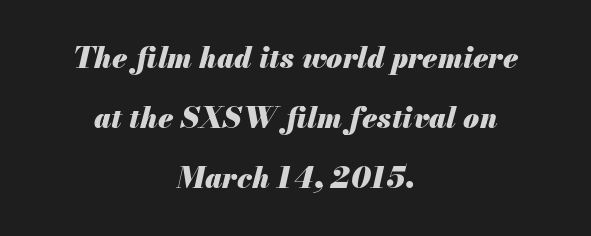
What's the leading like? Stretched, with rows far apart. Proportional: the letters do not fall into vertical columns. Tracking value appears to be zero — textbook default spacing. Descenders are the only things crossing below the line. The face used here has the dense, thick strokes of a bold.
